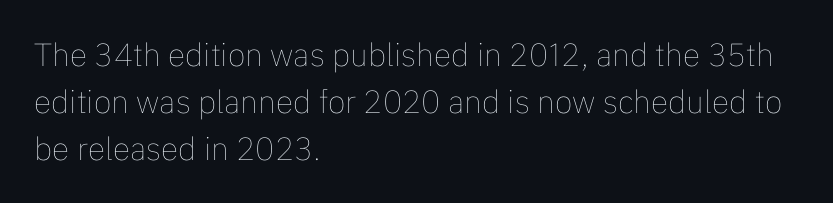
Q: Is the text bold? A: No.
Q: Is the text italic (slanted)? A: No, it is upright.
Q: Is the text underlined? A: No.
Q: How is the paragraph aligned? A: Left-aligned.
Q: Is the spacing between letters normal or unusually wide? A: Normal.
Q: Is the spacing between lines tight, normal or loose? A: Normal.
Q: Width (condensed, normal, or wide)? A: Normal.
Q: Stroke contrast? A: Low.
Q: x-height? A: Medium.
Q: Monospaced? A: No.
